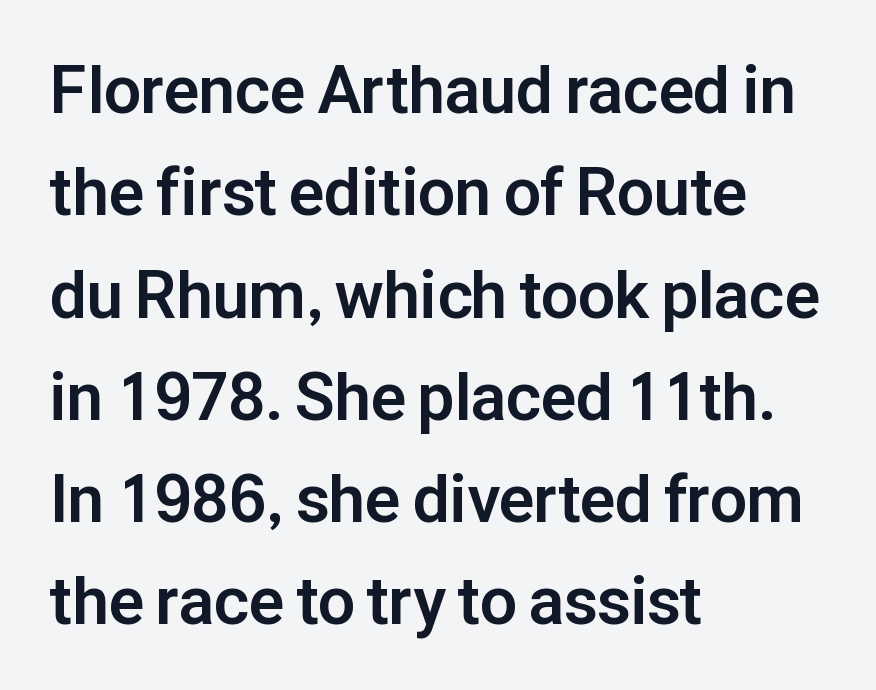
The image shows 66 px bold sans-serif type, upright; set left-aligned, normal line spacing (1.55x), normal letter spacing, not underlined; low stroke contrast and a medium x-height.
